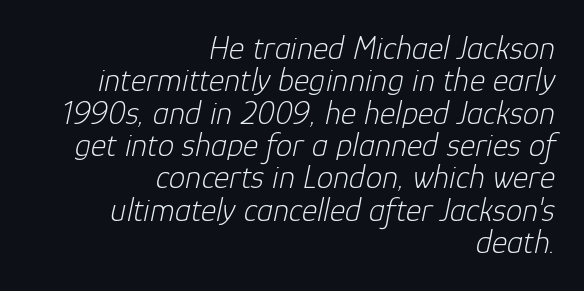
Just letters on the line, the space beneath them empty. Default kerning and tracking; the words read as compact shapes. Baseline-to-baseline distance is barely more than the letter height. Is this a heavy cut? Hardly; it is regular or lighter.
